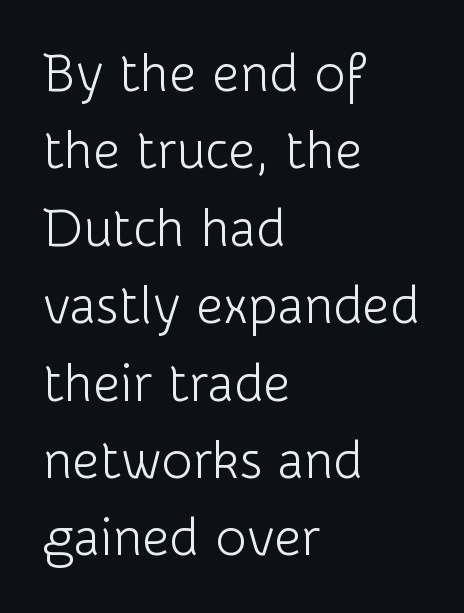
{"serif": "no", "italic": "no", "bold": "no", "weight": "light", "width": "normal", "stroke_contrast": "low", "x_height": "medium", "monospaced": "no", "underline": "no", "align": "left", "line_spacing": "normal", "line_spacing_ratio": 1.46, "letter_spacing": "normal", "letter_spacing_em": 0.0, "glyph_px": 53}
